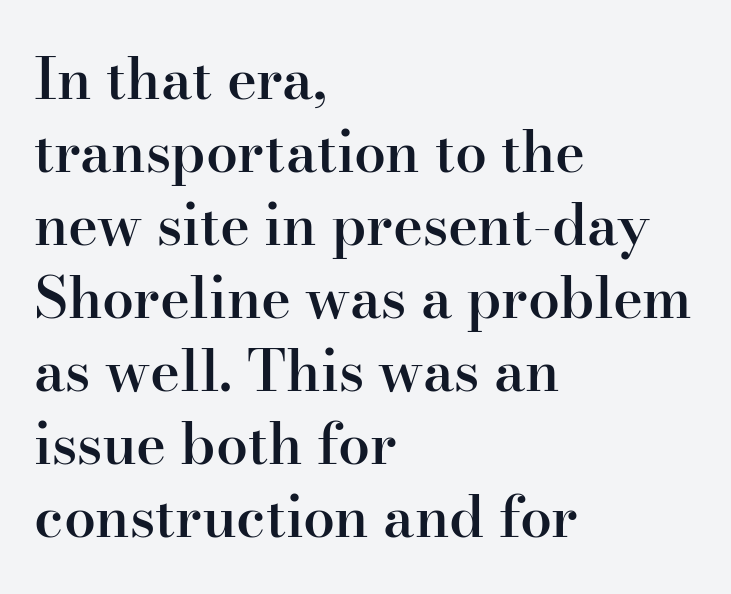
The image shows 57 px semibold serif type, upright; set left-aligned, normal line spacing (1.28x), normal letter spacing, not underlined; high stroke contrast and a small x-height.
